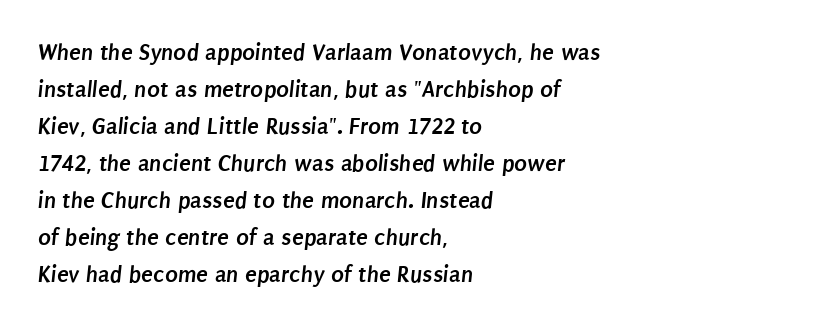
{"bold": "yes", "underline": "no", "align": "left", "line_spacing": "normal", "line_spacing_ratio": 1.54, "letter_spacing": "normal", "letter_spacing_em": 0.0, "glyph_px": 24}
